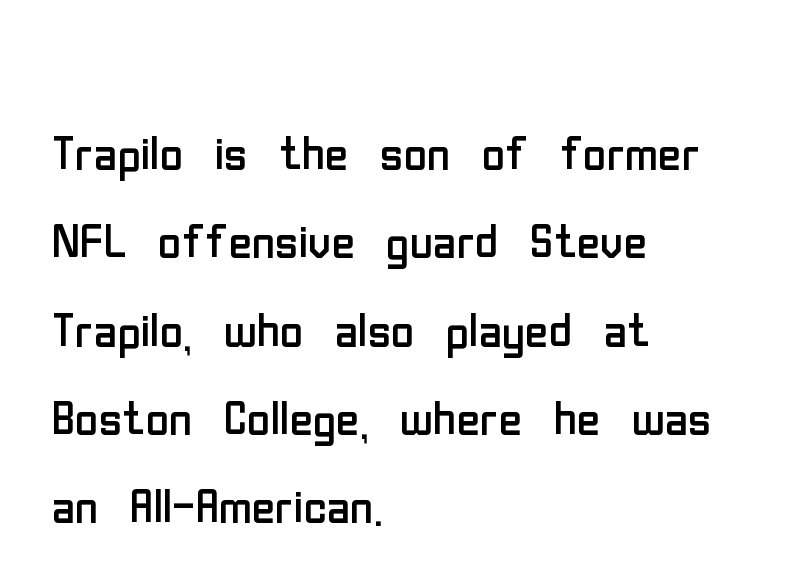
The image shows 64 px regular-weight, condensed sans-serif type, upright; set left-aligned, normal line spacing (1.38x), normal letter spacing, not underlined; low stroke contrast and a medium x-height.
